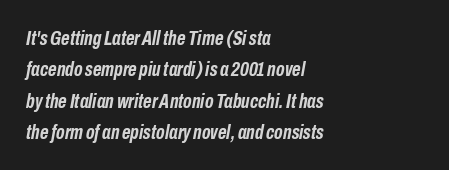
Q: Is the text bold? A: Yes.
Q: Is the text italic (slanted)? A: Yes, it leans right by about 10 degrees.
Q: Is the text underlined? A: No.
Q: How is the paragraph aligned? A: Left-aligned.
Q: Is the spacing between letters normal or unusually wide? A: Normal.
Q: Is the spacing between lines tight, normal or loose? A: Normal.
